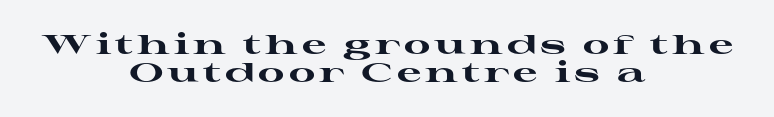
The image shows 27 px bold type, upright; set centered, tight line spacing (1.03x), not underlined.
